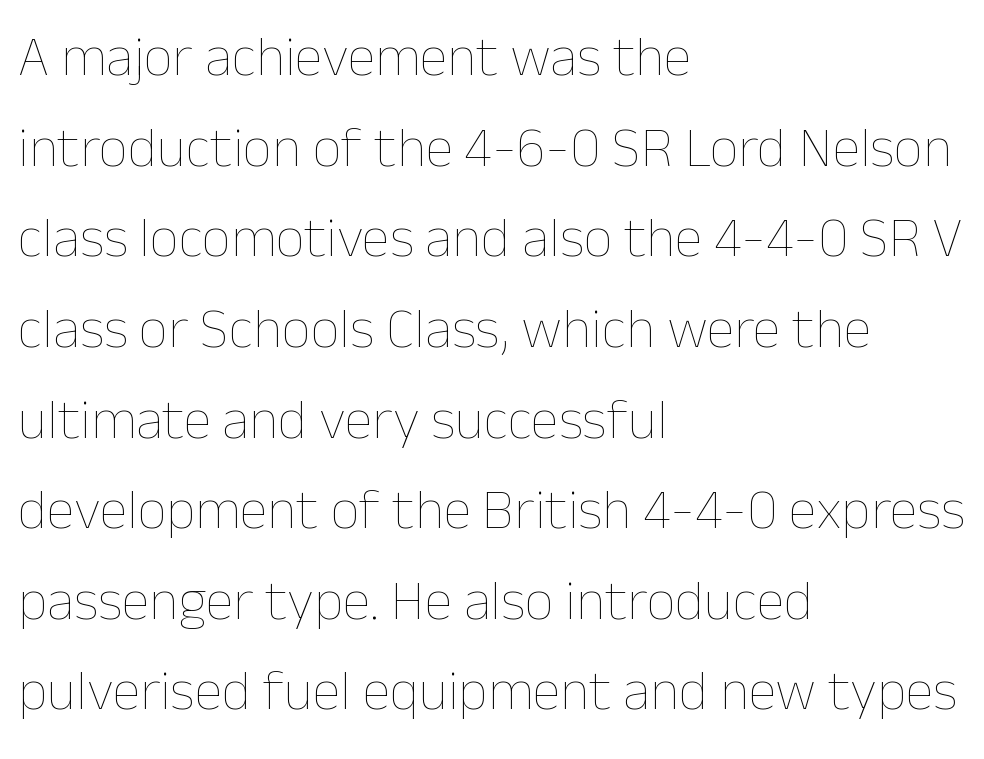
{"italic": "no", "bold": "no", "weight": "thin", "width": "normal", "stroke_contrast": "low", "x_height": "medium", "monospaced": "no", "underline": "no", "align": "left", "line_spacing": "normal", "line_spacing_ratio": 1.59, "letter_spacing": "normal", "letter_spacing_em": 0.0, "glyph_px": 57}
